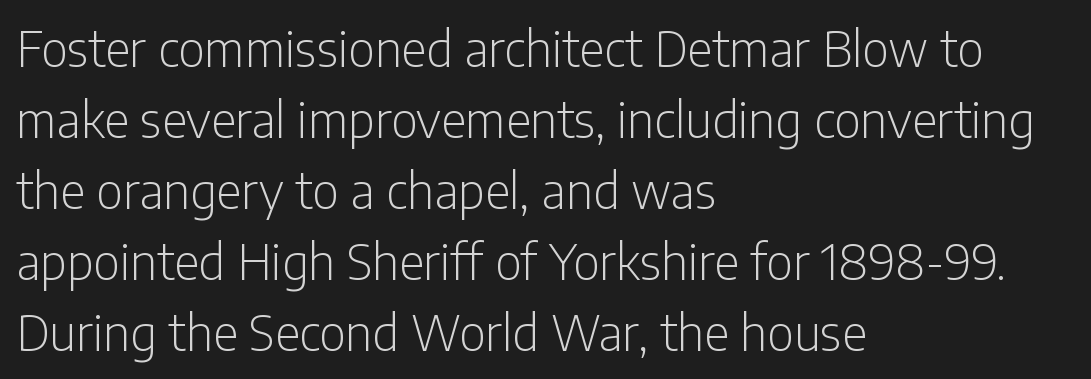
The image shows 49 px light, condensed sans-serif type, upright; set left-aligned, normal line spacing (1.45x), normal letter spacing, not underlined; low stroke contrast and a medium x-height.
